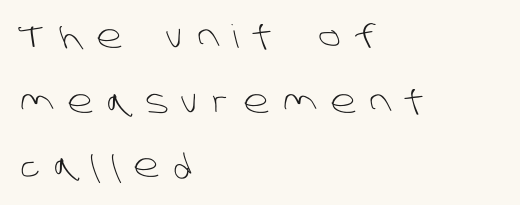
Q: Is the text bold? A: No.
Q: Is the typeface a serif or a sans-serif typeface? A: Sans-serif.
Q: Is the text underlined? A: No.
Q: How is the paragraph aligned? A: Left-aligned.
Q: Is the spacing between letters normal or unusually wide? A: Unusually wide.
Q: Is the spacing between lines tight, normal or loose? A: Loose.
Q: Width (condensed, normal, or wide)? A: Normal.
Q: Stroke contrast? A: Low.
Q: x-height? A: Large.
Q: Monospaced? A: No.
